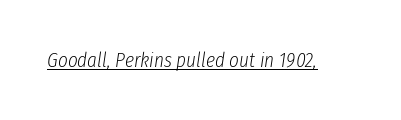
The image shows 21 px text type, italic (leaning right); set normal letter spacing, underlined.
